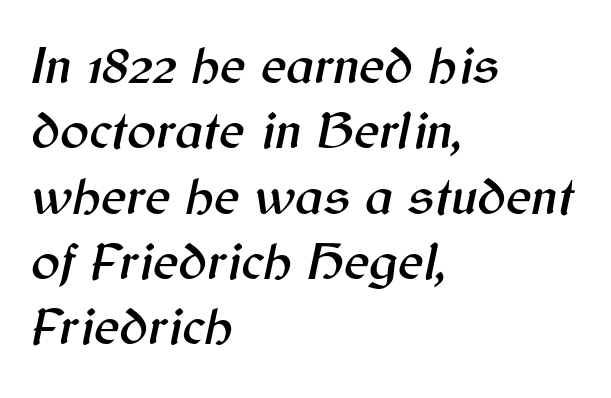
The image shows 54 px text type, italic (leaning right); set left-aligned, line spacing 1.21x, normal letter spacing, not underlined; medium stroke contrast and a medium x-height.
